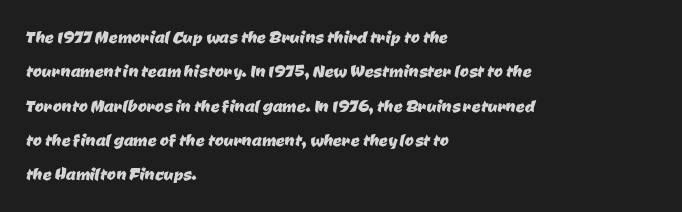
{"underline": "no", "align": "left", "line_spacing": "normal", "line_spacing_ratio": 1.56, "letter_spacing": "normal", "letter_spacing_em": 0.0, "glyph_px": 22}
